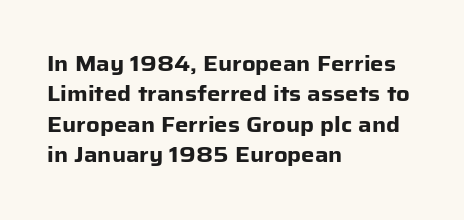
{"italic": "no", "bold": "yes", "underline": "no", "align": "left", "line_spacing": "normal", "line_spacing_ratio": 1.45, "letter_spacing": "normal", "letter_spacing_em": 0.0, "glyph_px": 21}
